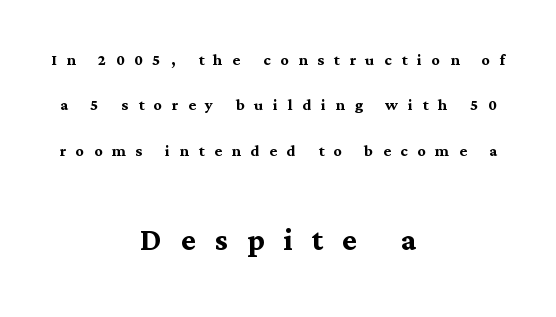
Q: Is the text bold? A: Yes.
Q: Is the text italic (slanted)? A: No, it is upright.
Q: Is the typeface a serif or a sans-serif typeface? A: Serif.
Q: Is the text underlined? A: No.
Q: How is the paragraph aligned? A: Centered.
Q: Is the spacing between letters normal or unusually wide? A: Unusually wide.
Q: Is the spacing between lines tight, normal or loose? A: Loose.
Q: Which block of text is set in a larger size, the first (top) or the second (bottom)? A: The second (bottom) one.
Q: Width (condensed, normal, or wide)? A: Normal.
Q: Stroke contrast? A: Medium.
Q: x-height? A: Medium.
Q: Monospaced? A: No.
